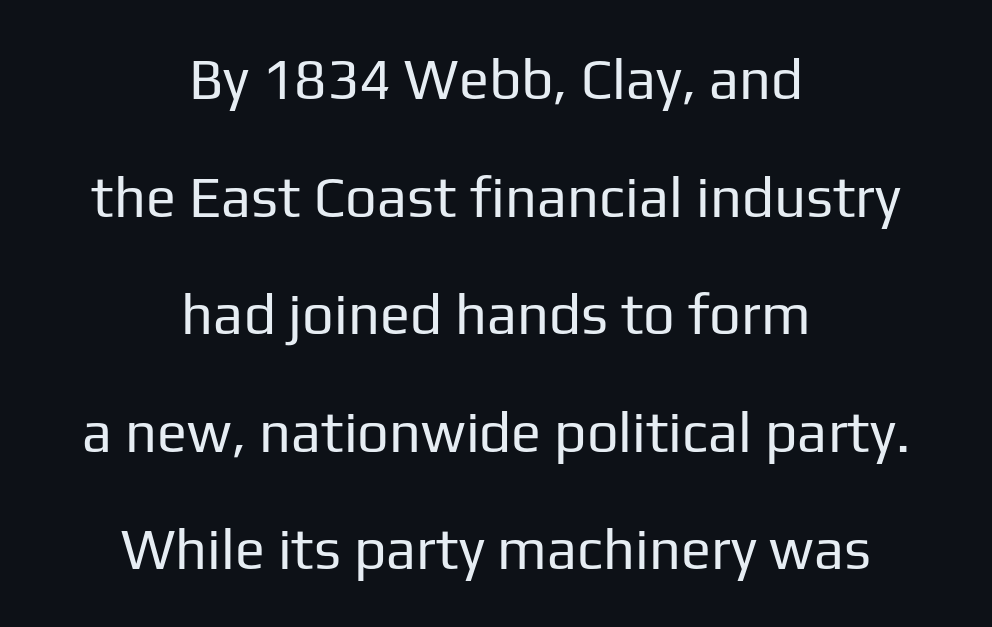
{"serif": "no", "italic": "no", "bold": "no", "weight": "regular", "width": "normal", "stroke_contrast": "low", "x_height": "medium", "monospaced": "no", "underline": "no", "align": "center", "line_spacing": "loose", "line_spacing_ratio": 2.1, "letter_spacing": "normal", "letter_spacing_em": 0.0, "glyph_px": 56}
